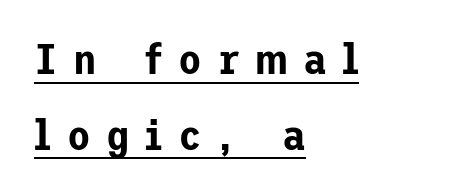
{"serif": "no", "italic": "no", "width": "normal", "stroke_contrast": "low", "x_height": "medium", "underline": "yes", "align": "left", "line_spacing_ratio": 1.76, "letter_spacing": "wide", "letter_spacing_em": 0.36, "glyph_px": 43}
